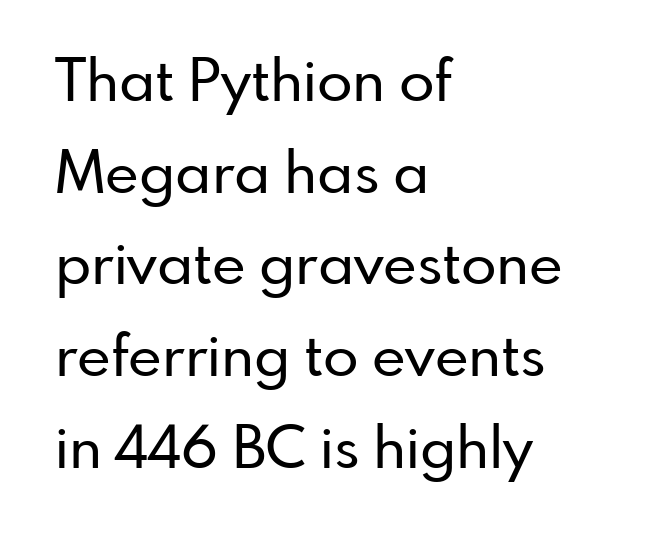
Q: Is the text italic (slanted)? A: No, it is upright.
Q: Is the typeface a serif or a sans-serif typeface? A: Sans-serif.
Q: Is the text underlined? A: No.
Q: How is the paragraph aligned? A: Left-aligned.
Q: Is the spacing between letters normal or unusually wide? A: Normal.
Q: Is the spacing between lines tight, normal or loose? A: Normal.
Q: Width (condensed, normal, or wide)? A: Normal.
Q: Stroke contrast? A: Low.
Q: x-height? A: Small.
Q: Monospaced? A: No.
